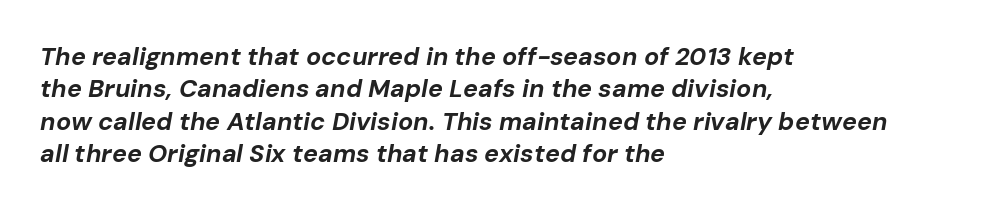
{"italic": "yes", "lean": "right", "slant_degrees": 10, "bold": "yes", "underline": "no", "align": "left", "line_spacing": "normal", "line_spacing_ratio": 1.3, "letter_spacing": "normal", "letter_spacing_em": 0.0, "glyph_px": 25}
